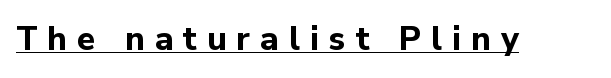
How heavy is the stroke? Heavy — this is a bold. Unlike italic type, these characters show no tilt at all. Each letter keeps its own natural width here, so spacing adapts to shape. Note: no serifs on the glyphs.
